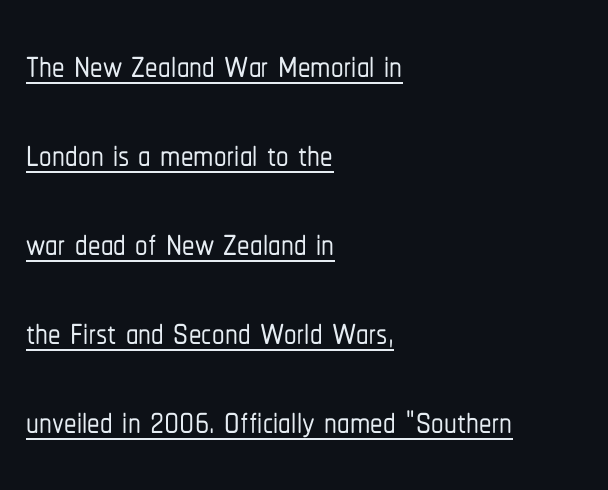
The image shows 50 px condensed sans-serif type, upright; set left-aligned, line spacing 1.78x, normal letter spacing, underlined; low stroke contrast and a medium x-height.
